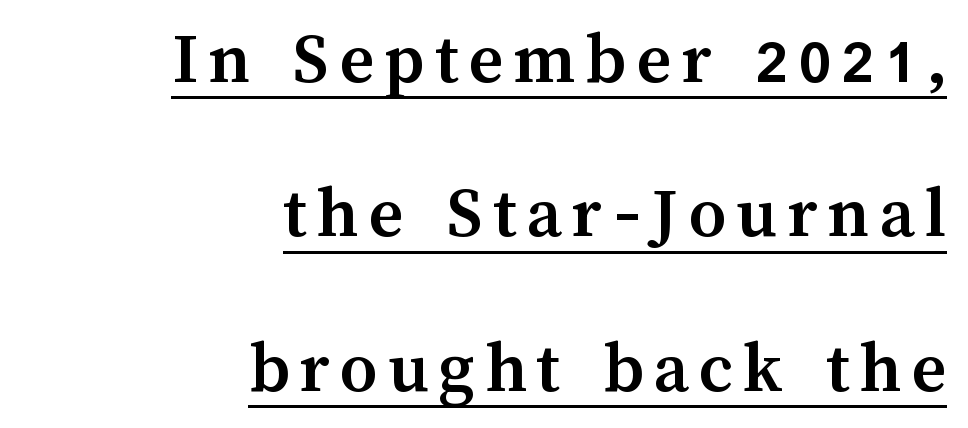
Q: Is the text bold? A: Yes.
Q: Is the text italic (slanted)? A: No, it is upright.
Q: Is the text underlined? A: Yes.
Q: How is the paragraph aligned? A: Right-aligned.
Q: Is the spacing between lines tight, normal or loose? A: Loose.
Q: Width (condensed, normal, or wide)? A: Normal.
Q: Stroke contrast? A: Medium.
Q: x-height? A: Medium.
Q: Monospaced? A: No.
